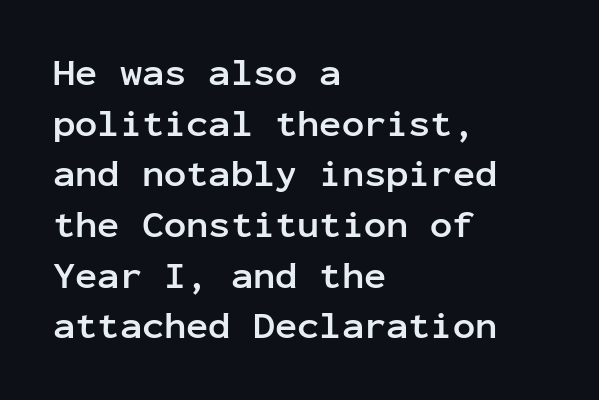
{"serif": "no", "italic": "no", "bold": "yes", "weight": "semibold", "width": "normal", "stroke_contrast": "low", "x_height": "medium", "monospaced": "yes", "underline": "no", "align": "left", "line_spacing": "normal", "line_spacing_ratio": 1.37, "letter_spacing": "normal", "letter_spacing_em": 0.0, "glyph_px": 37}
